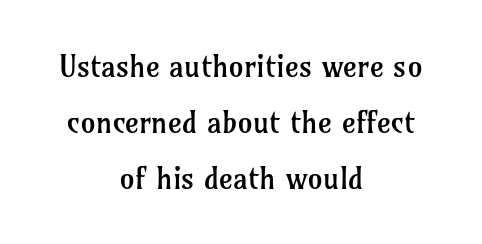
The image shows 30 px regular-weight serif type, upright; set centered, line spacing 1.86x, normal letter spacing, not underlined; low stroke contrast and a medium x-height.
